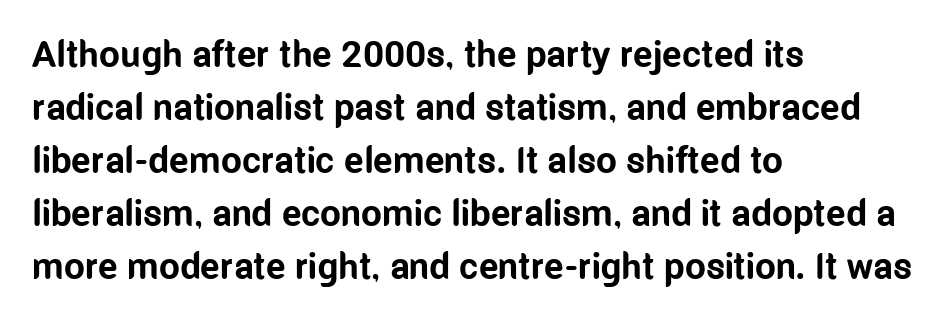
Q: Is the text bold? A: Yes.
Q: Is the text italic (slanted)? A: No, it is upright.
Q: Is the typeface a serif or a sans-serif typeface? A: Sans-serif.
Q: Is the text underlined? A: No.
Q: How is the paragraph aligned? A: Left-aligned.
Q: Is the spacing between letters normal or unusually wide? A: Normal.
Q: Is the spacing between lines tight, normal or loose? A: Normal.
Q: Width (condensed, normal, or wide)? A: Condensed.
Q: Stroke contrast? A: Low.
Q: x-height? A: Medium.
Q: Monospaced? A: No.
